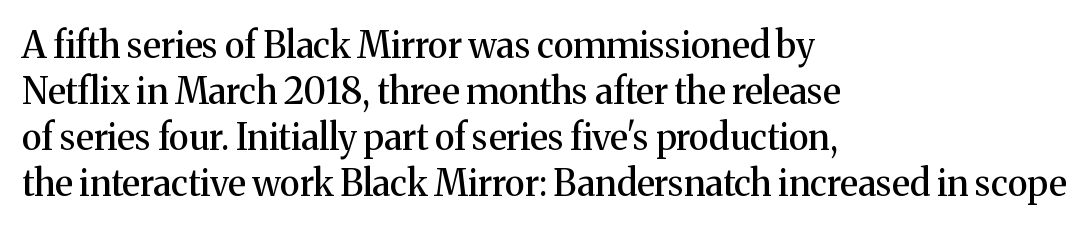
Q: Is the text italic (slanted)? A: No, it is upright.
Q: Is the typeface a serif or a sans-serif typeface? A: Serif.
Q: Is the text underlined? A: No.
Q: How is the paragraph aligned? A: Left-aligned.
Q: Is the spacing between letters normal or unusually wide? A: Normal.
Q: Is the spacing between lines tight, normal or loose? A: Normal.
Q: Width (condensed, normal, or wide)? A: Normal.
Q: Stroke contrast? A: Medium.
Q: x-height? A: Medium.
Q: Monospaced? A: No.
